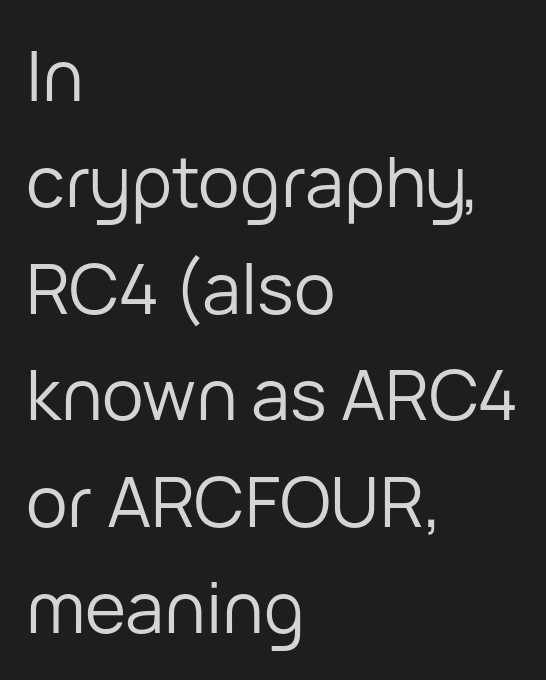
The image shows 70 px regular-weight sans-serif type, upright; set left-aligned, normal line spacing (1.52x), normal letter spacing, not underlined; low stroke contrast and a medium x-height.
